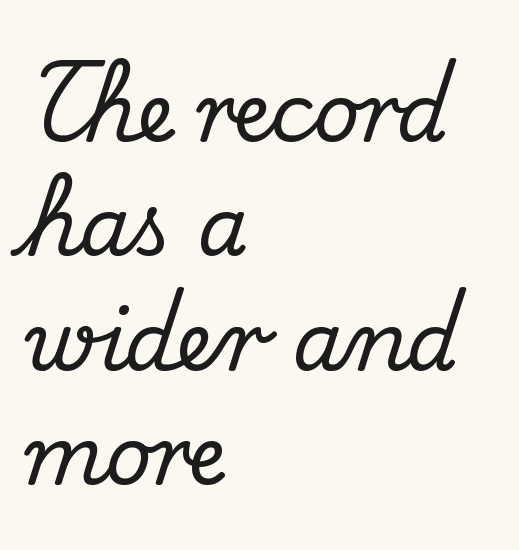
The baseline area is clear. The passage shown is typeset with a serif family. Think of a printed novel: that variable character pitch is what you see here. Interline gaps are of average width in this sample.
